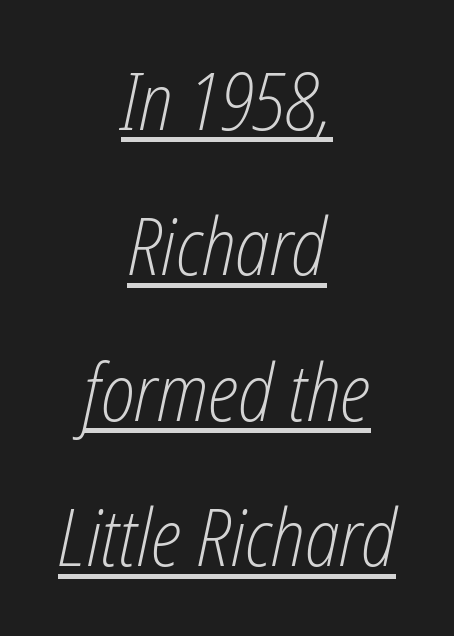
The image shows 79 px light, condensed type, italic (leaning right); set centered, line spacing 1.84x, normal letter spacing, underlined; low stroke contrast and a medium x-height.
